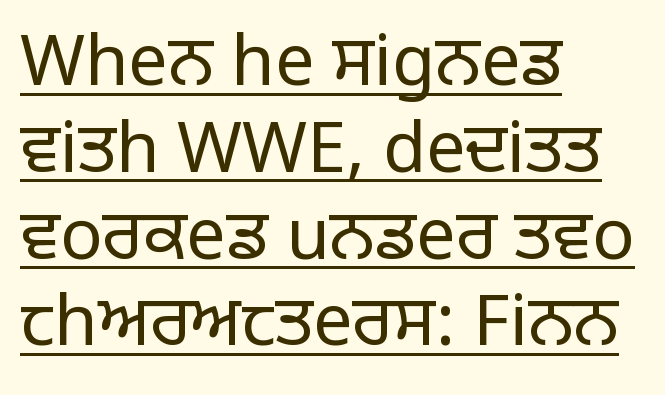
{"serif": "no", "italic": "no", "bold": "no", "weight": "regular", "width": "normal", "stroke_contrast": "low", "x_height": "large", "monospaced": "no", "underline": "yes", "align": "left", "line_spacing_ratio": 1.24, "letter_spacing": "normal", "letter_spacing_em": 0.0, "glyph_px": 70}
